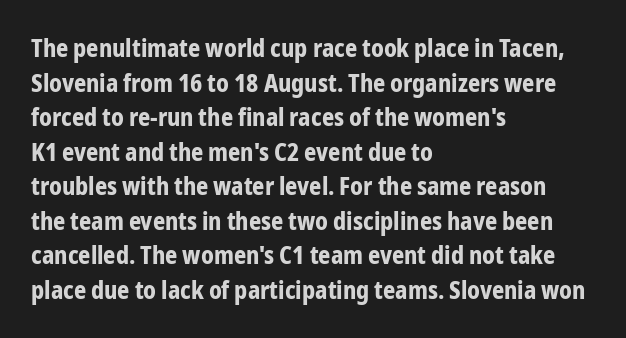
The image shows 24 px bold type, upright; set left-aligned, normal line spacing (1.44x), normal letter spacing, not underlined.
